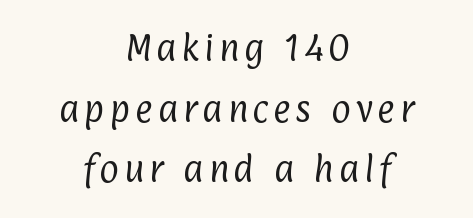
{"serif": "no", "bold": "no", "weight": "regular", "width": "condensed", "stroke_contrast": "low", "x_height": "medium", "monospaced": "no", "underline": "no", "align": "center", "line_spacing": "loose", "line_spacing_ratio": 2.02, "glyph_px": 30}
